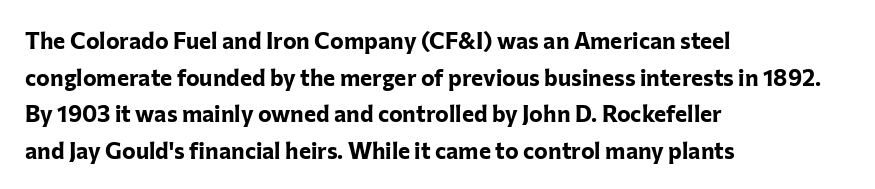
{"italic": "no", "bold": "yes", "underline": "no", "align": "left", "line_spacing": "normal", "line_spacing_ratio": 1.59, "letter_spacing": "normal", "letter_spacing_em": 0.0, "glyph_px": 23}
